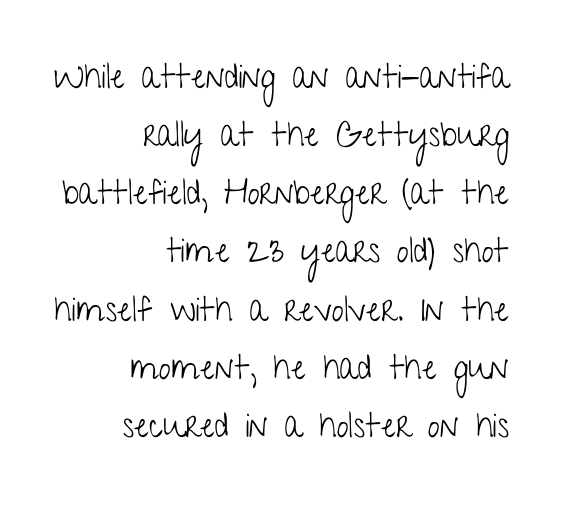
Q: Is the text bold? A: No.
Q: Is the text italic (slanted)? A: No, it is upright.
Q: Is the typeface a serif or a sans-serif typeface? A: Sans-serif.
Q: Is the text underlined? A: No.
Q: How is the paragraph aligned? A: Right-aligned.
Q: Is the spacing between letters normal or unusually wide? A: Normal.
Q: Width (condensed, normal, or wide)? A: Condensed.
Q: Stroke contrast? A: Low.
Q: x-height? A: Medium.
Q: Monospaced? A: No.
